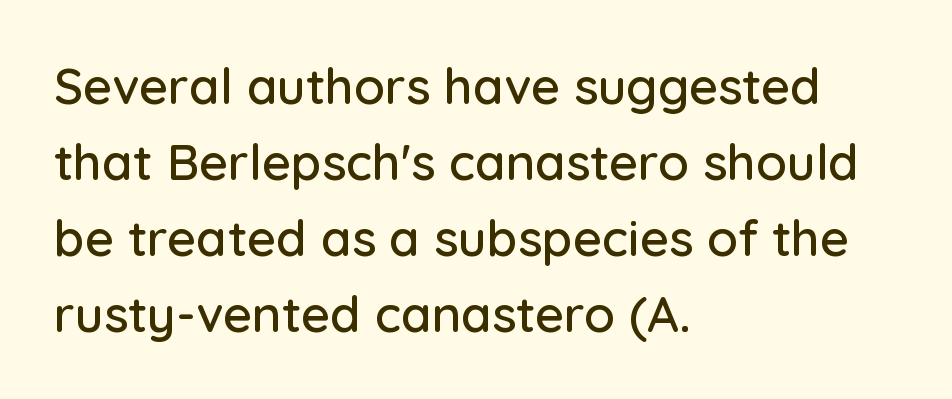
Q: Is the text italic (slanted)? A: No, it is upright.
Q: Is the typeface a serif or a sans-serif typeface? A: Sans-serif.
Q: Is the text underlined? A: No.
Q: How is the paragraph aligned? A: Left-aligned.
Q: Is the spacing between letters normal or unusually wide? A: Normal.
Q: Is the spacing between lines tight, normal or loose? A: Normal.
Q: Width (condensed, normal, or wide)? A: Normal.
Q: Stroke contrast? A: Low.
Q: x-height? A: Medium.
Q: Monospaced? A: No.
